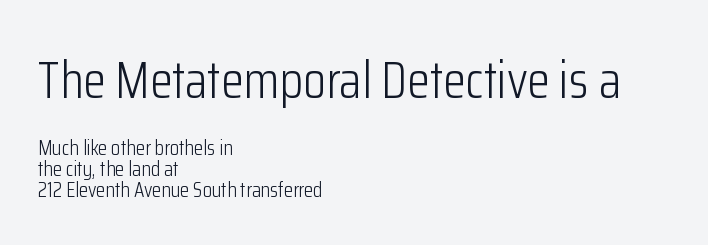
Check the space under the baseline: it is left empty. Between one letter and the next there's only the usual sliver of space. Compared with a typical body face, this is equally light or lighter still. The letters advance in unequal steps, a hallmark of proportional type. Font category for this specimen: sans-serif.
